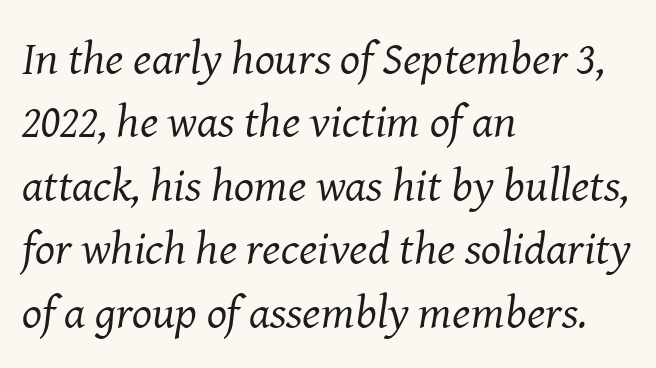
The image shows 47 px regular-weight serif type, italic (leaning right); set left-aligned, normal line spacing (1.35x), normal letter spacing, not underlined; medium stroke contrast and a medium x-height.
